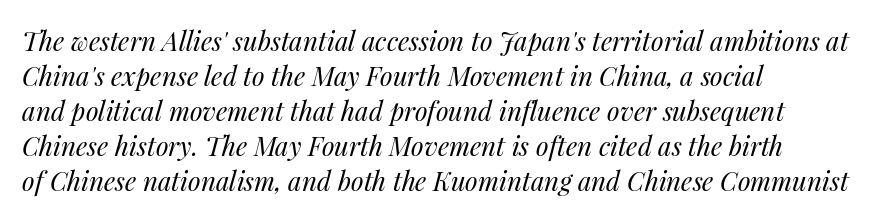
Successive baselines arrive at the customary interval. The passage is arranged the way most books set body copy — flush left. Quick note: underline off. Every character sits at an angle, as italics do. The face used here is rendered with its standard letterfit. No extra ink here — the face is not bold.
